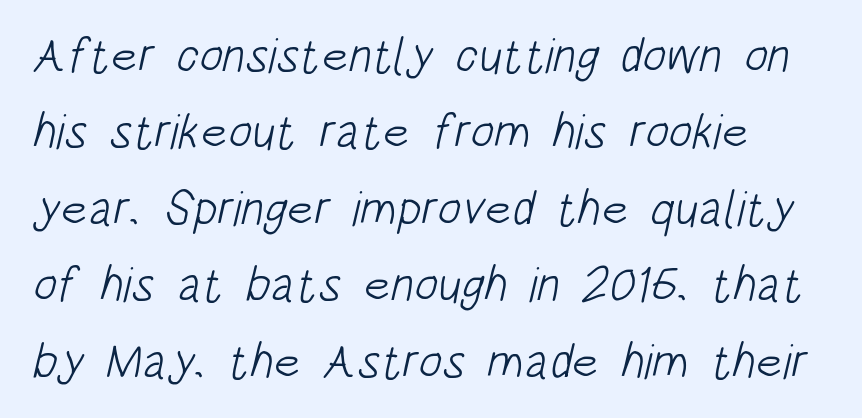
The image shows 49 px light, condensed sans-serif type; set left-aligned, normal line spacing (1.56x), normal letter spacing, not underlined; low stroke contrast and a large x-height.
